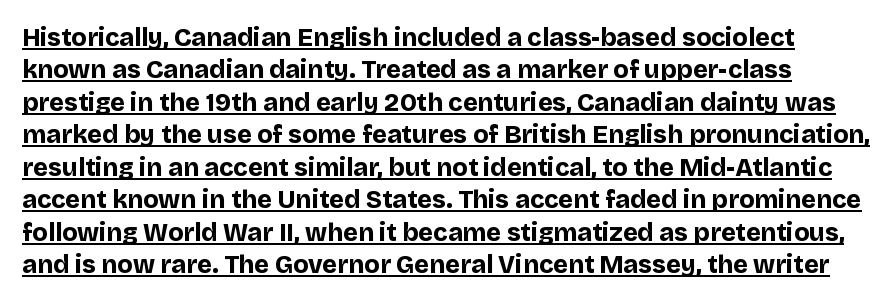
The image shows 25 px bold type, upright; set normal line spacing (1.3x), normal letter spacing, underlined.
